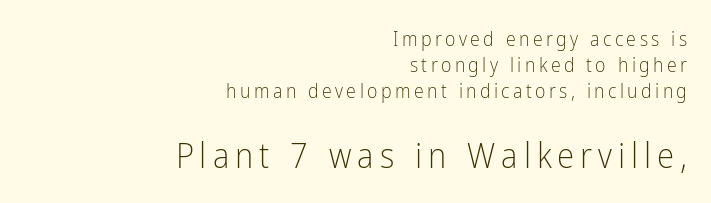
Q: Is the text bold? A: No.
Q: Is the text italic (slanted)? A: No, it is upright.
Q: Is the typeface a serif or a sans-serif typeface? A: Sans-serif.
Q: Is the text underlined? A: No.
Q: How is the paragraph aligned? A: Right-aligned.
Q: Is the spacing between lines tight, normal or loose? A: Normal.
Q: Which block of text is set in a larger size, the first (top) or the second (bottom)? A: The second (bottom) one.
Q: Width (condensed, normal, or wide)? A: Condensed.
Q: Stroke contrast? A: Low.
Q: x-height? A: Medium.
Q: Monospaced? A: No.
